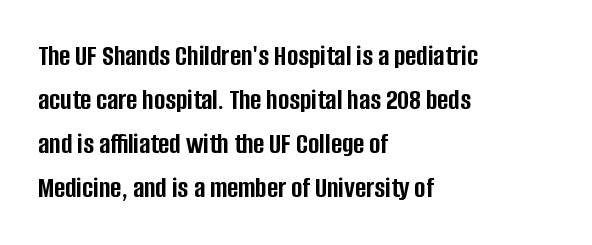
{"serif": "no", "italic": "no", "bold": "yes", "weight": "semibold", "width": "condensed", "stroke_contrast": "low", "x_height": "large", "monospaced": "no", "underline": "no", "align": "left", "line_spacing": "normal", "line_spacing_ratio": 1.47, "letter_spacing": "normal", "letter_spacing_em": 0.0, "glyph_px": 30}
